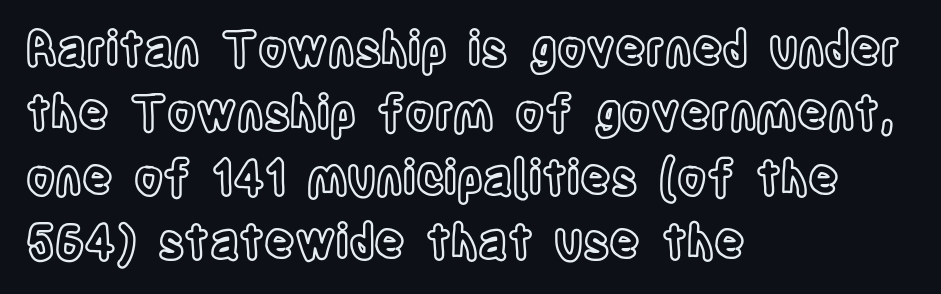
The image shows 47 px condensed type, upright; set left-aligned, normal line spacing (1.37x), normal letter spacing, not underlined; a large x-height.
